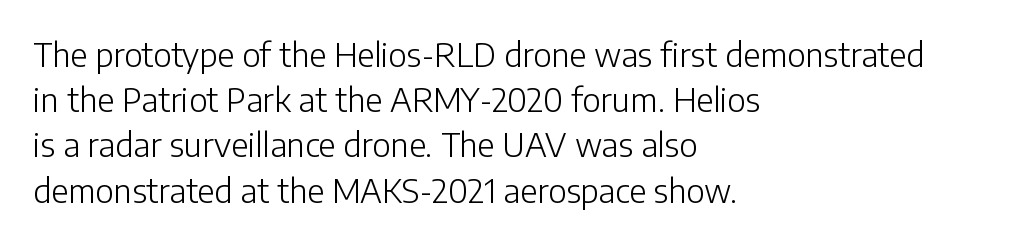
Q: Is the text bold? A: No.
Q: Is the text italic (slanted)? A: No, it is upright.
Q: Is the typeface a serif or a sans-serif typeface? A: Sans-serif.
Q: Is the text underlined? A: No.
Q: How is the paragraph aligned? A: Left-aligned.
Q: Is the spacing between letters normal or unusually wide? A: Normal.
Q: Is the spacing between lines tight, normal or loose? A: Normal.
Q: Width (condensed, normal, or wide)? A: Normal.
Q: Stroke contrast? A: Low.
Q: x-height? A: Medium.
Q: Monospaced? A: No.
